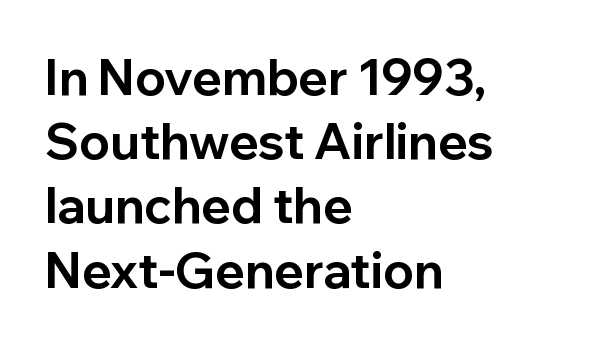
{"serif": "no", "italic": "no", "bold": "yes", "weight": "bold", "width": "normal", "stroke_contrast": "low", "x_height": "medium", "monospaced": "no", "underline": "no", "align": "left", "line_spacing": "normal", "line_spacing_ratio": 1.31, "letter_spacing": "normal", "letter_spacing_em": 0.0, "glyph_px": 49}
